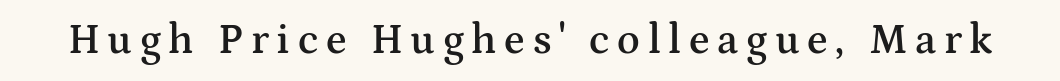
The image shows 42 px semibold, wide serif type, upright; set not underlined; medium stroke contrast and a medium x-height.
